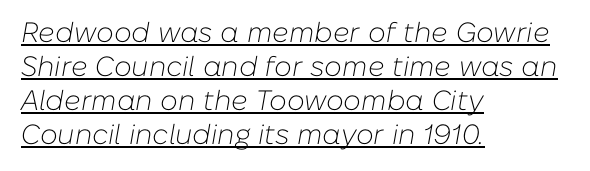
Q: Is the text bold? A: No.
Q: Is the text italic (slanted)? A: Yes, it leans right by about 10 degrees.
Q: Is the text underlined? A: Yes.
Q: How is the paragraph aligned? A: Left-aligned.
Q: Is the spacing between letters normal or unusually wide? A: Normal.
Q: Width (condensed, normal, or wide)? A: Normal.
Q: Stroke contrast? A: Low.
Q: x-height? A: Medium.
Q: Monospaced? A: No.
